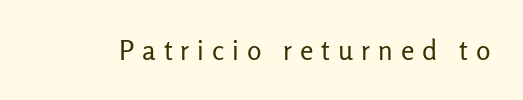
The image shows 27 px text type, upright; set unusually wide letter spacing (+0.29 em), not underlined.
